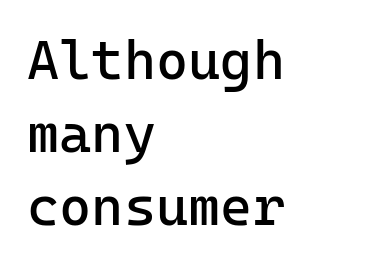
{"serif": "no", "italic": "no", "bold": "no", "weight": "regular", "width": "normal", "stroke_contrast": "low", "x_height": "medium", "monospaced": "yes", "underline": "no", "align": "left", "line_spacing": "normal", "line_spacing_ratio": 1.33, "letter_spacing": "normal", "letter_spacing_em": 0.0, "glyph_px": 55}
